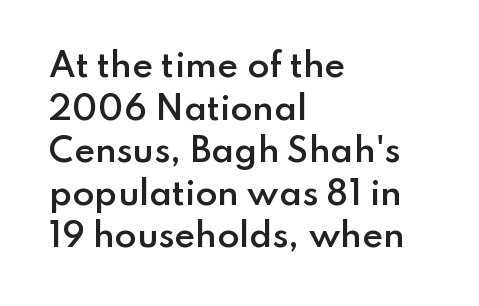
Q: Is the text bold? A: Semi-bold.
Q: Is the text italic (slanted)? A: No, it is upright.
Q: Is the typeface a serif or a sans-serif typeface? A: Sans-serif.
Q: Is the text underlined? A: No.
Q: How is the paragraph aligned? A: Left-aligned.
Q: Is the spacing between letters normal or unusually wide? A: Normal.
Q: Is the spacing between lines tight, normal or loose? A: Normal.
Q: Width (condensed, normal, or wide)? A: Normal.
Q: Stroke contrast? A: Low.
Q: x-height? A: Small.
Q: Monospaced? A: No.
